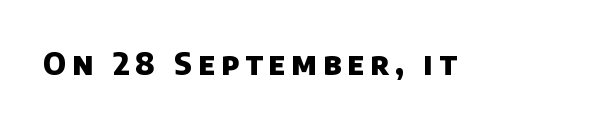
The rendering shows plain stroke endings on the letterforms — a sans-serif design. A typesetter would call this proportional, since set widths differ per character. I'd describe the lettering as bold — thick and assertive. Words float on clear page, feet unadorned. Here the glyphs are tracked loosely, breaking word shapes into spaced letters.
